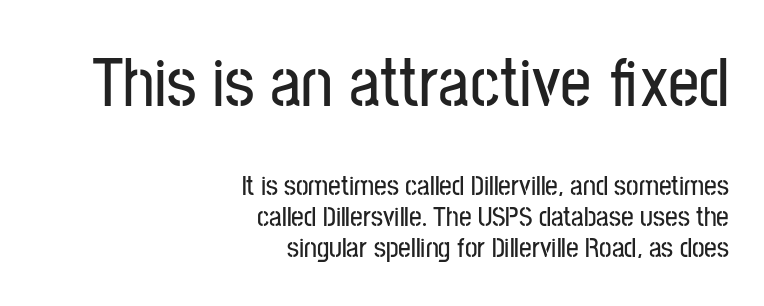
The image shows 69 px condensed sans-serif type, upright; set right-aligned, tight line spacing (1.1x), normal letter spacing, not underlined; the first (top) block is 2.46x larger; low stroke contrast and a medium x-height.
